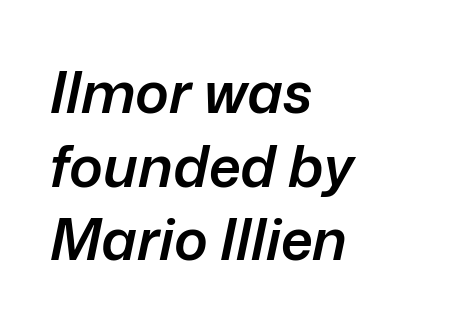
{"italic": "yes", "lean": "right", "slant_degrees": 12, "bold": "semi", "weight": "semibold", "width": "normal", "stroke_contrast": "low", "x_height": "medium", "monospaced": "no", "underline": "no", "align": "left", "line_spacing": "normal", "line_spacing_ratio": 1.29, "letter_spacing": "normal", "letter_spacing_em": 0.0, "glyph_px": 57}
